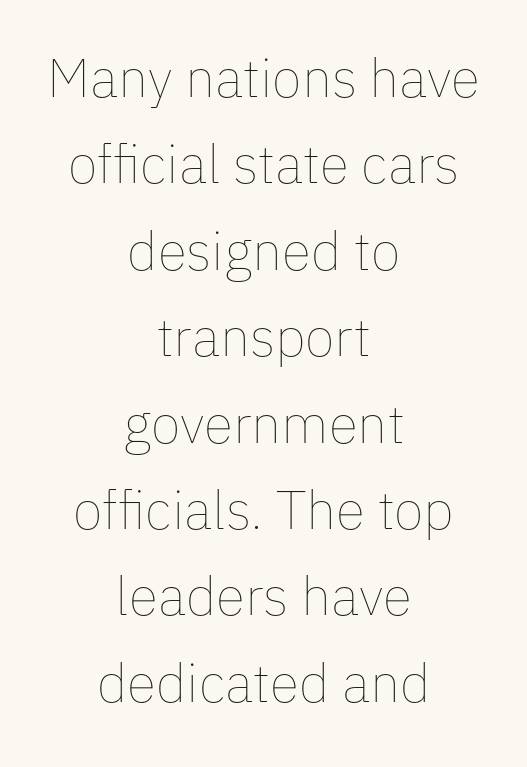
The image shows 54 px thin type, upright; set centered, normal line spacing (1.6x), normal letter spacing, not underlined; low stroke contrast and a medium x-height.
